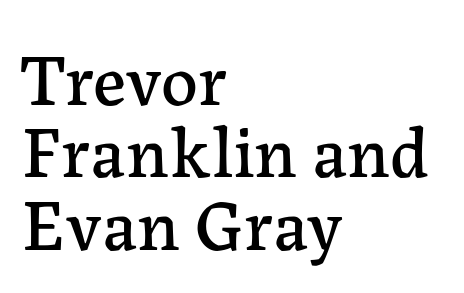
Q: Is the text italic (slanted)? A: No, it is upright.
Q: Is the typeface a serif or a sans-serif typeface? A: Serif.
Q: Is the text underlined? A: No.
Q: How is the paragraph aligned? A: Left-aligned.
Q: Is the spacing between letters normal or unusually wide? A: Normal.
Q: Is the spacing between lines tight, normal or loose? A: Tight.
Q: Width (condensed, normal, or wide)? A: Normal.
Q: Stroke contrast? A: Low.
Q: x-height? A: Medium.
Q: Monospaced? A: No.
